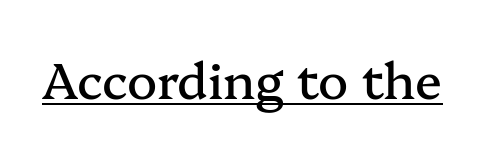
The image shows 50 px serif type, upright; set normal letter spacing, underlined; medium stroke contrast and a medium x-height.
